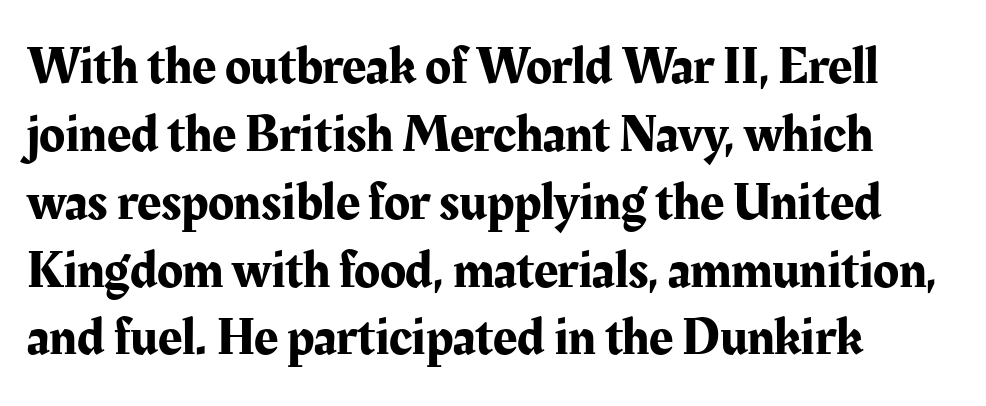
{"serif": "yes", "italic": "no", "width": "normal", "stroke_contrast": "medium", "x_height": "medium", "monospaced": "no", "underline": "no", "align": "left", "line_spacing": "normal", "line_spacing_ratio": 1.28, "letter_spacing": "normal", "letter_spacing_em": 0.0, "glyph_px": 53}
